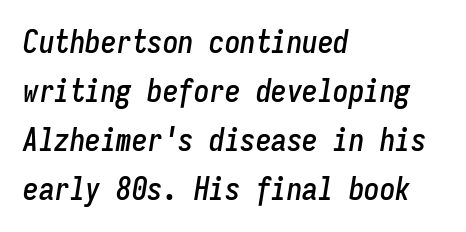
The image shows 31 px condensed type, italic (leaning right), monospaced; set left-aligned, normal line spacing (1.58x), normal letter spacing, not underlined; low stroke contrast and a medium x-height.
